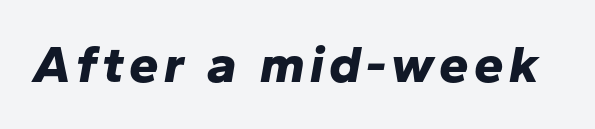
The image shows 53 px bold type, italic (leaning right); set not underlined; low stroke contrast and a medium x-height.
